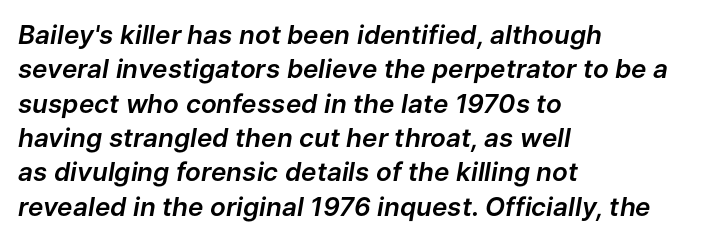
The font's italic variant was chosen for this text. The rendering uses a moderate line-height, typical for paragraphs. The letterforms sit shoulder to shoulder at normal distance. These lines are set flush left with a ragged right edge. The glyphs are unaccompanied by any horizontal stroke below them.
